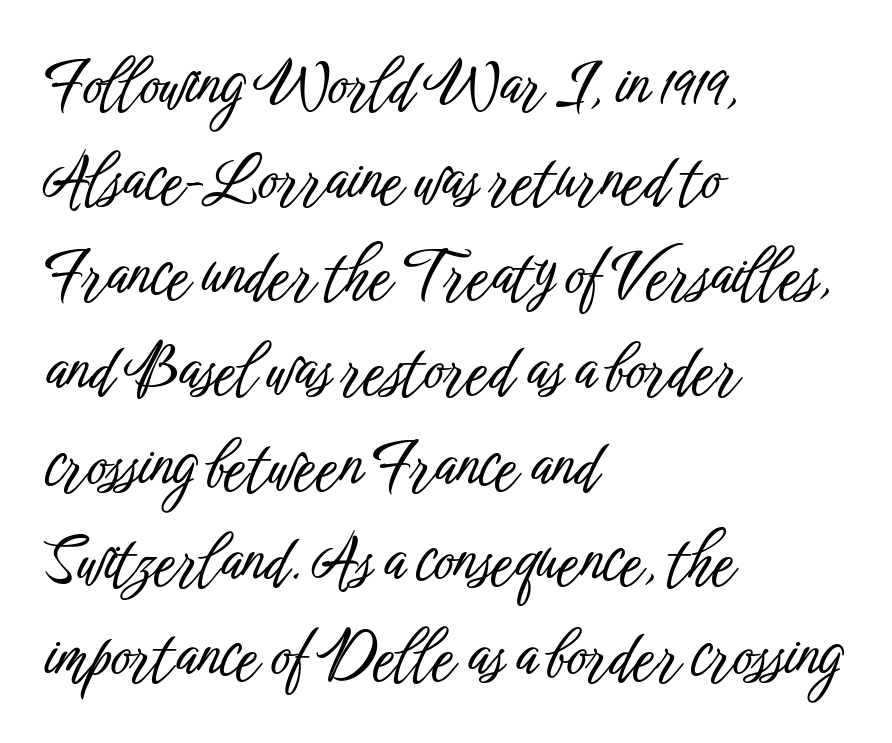
Q: Is the text italic (slanted)? A: Yes.
Q: Is the typeface a serif or a sans-serif typeface? A: Sans-serif.
Q: Is the text underlined? A: No.
Q: How is the paragraph aligned? A: Left-aligned.
Q: Is the spacing between letters normal or unusually wide? A: Normal.
Q: Is the spacing between lines tight, normal or loose? A: Normal.
Q: Width (condensed, normal, or wide)? A: Condensed.
Q: Stroke contrast? A: Low.
Q: x-height? A: Medium.
Q: Monospaced? A: No.
